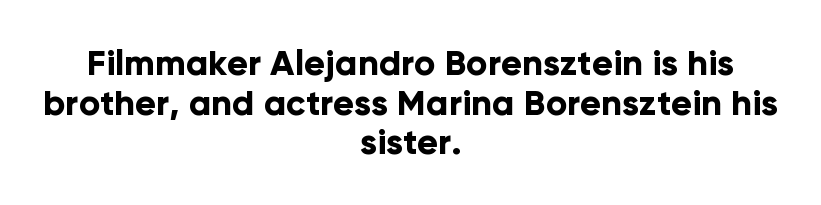
{"serif": "no", "italic": "no", "bold": "yes", "weight": "bold", "width": "normal", "stroke_contrast": "low", "x_height": "medium", "monospaced": "no", "underline": "no", "align": "center", "line_spacing": "tight", "line_spacing_ratio": 1.13, "letter_spacing": "normal", "letter_spacing_em": 0.0, "glyph_px": 35}
